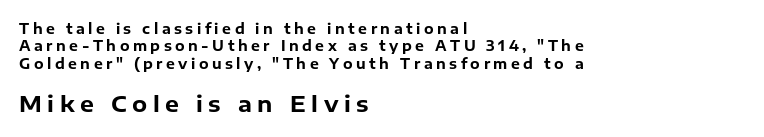
The image shows 22 px bold type, upright; set left-aligned, normal line spacing (1.25x), unusually wide letter spacing (+0.25 em), not underlined; the second (bottom) block is 1.57x larger.
